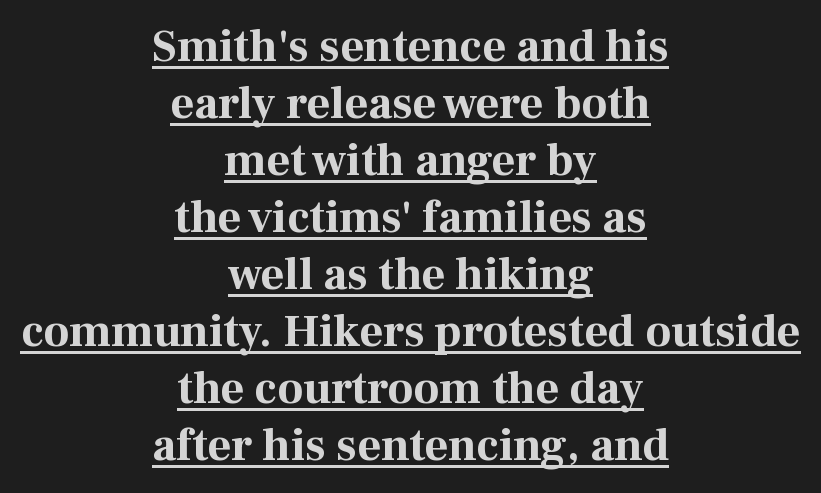
Font category for this specimen: serif. Neither beginnings nor endings align; midpoints do. Standard letterfit; no display-style spreading of the glyphs. The words here are underlined.
